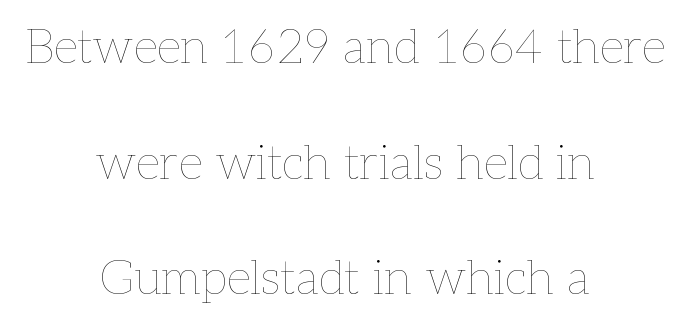
This sample uses an upright cut, with every glyph sitting square on the baseline. Unmarked baselines from the first word to the last. The rendering uses natural spacing where letterforms have individual widths. Observe the ordinary spacing: letters are neighbours, not strangers. Summary of vertical rhythm: relaxed, with wide interline spacing. A centered setting, common on invitations and titles, is used for this passage.
